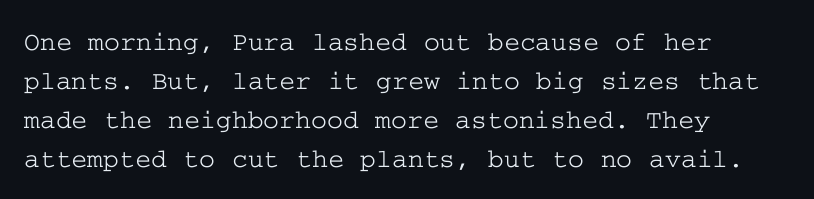
{"italic": "no", "underline": "no", "align": "left", "line_spacing": "normal", "line_spacing_ratio": 1.45, "letter_spacing": "normal", "letter_spacing_em": 0.0, "glyph_px": 27}
